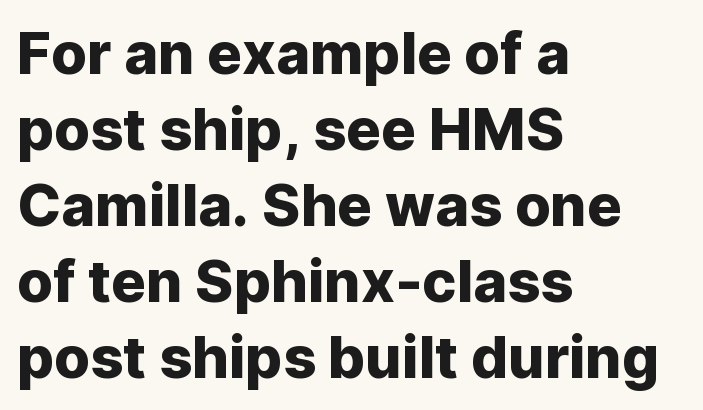
The letters stand straight up with perfectly vertical stems. Each row of text sits above clean, open space. A typesetter would call this proportional, since set widths differ per character. Is there much room between lines? A standard amount, neither cramped nor airy. Classification — sans serif. Which margin do the lines hug? The left one — the right edge is uneven.
